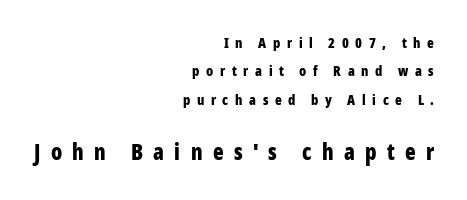
Q: Is the text bold? A: Yes.
Q: Is the text italic (slanted)? A: No, it is upright.
Q: Is the text underlined? A: No.
Q: How is the paragraph aligned? A: Right-aligned.
Q: Is the spacing between letters normal or unusually wide? A: Unusually wide.
Q: Is the spacing between lines tight, normal or loose? A: Loose.
Q: Which block of text is set in a larger size, the first (top) or the second (bottom)? A: The second (bottom) one.
